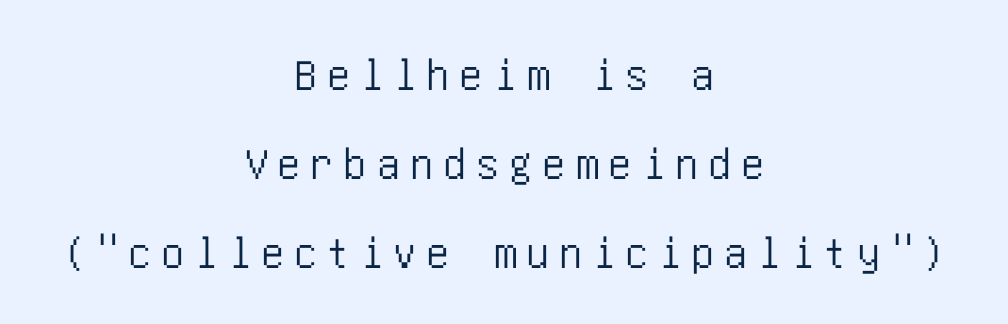
The image shows 46 px condensed sans-serif type, upright; set centered, loose line spacing (1.94x), unusually wide letter spacing (+0.22 em), not underlined; low stroke contrast and a large x-height.
